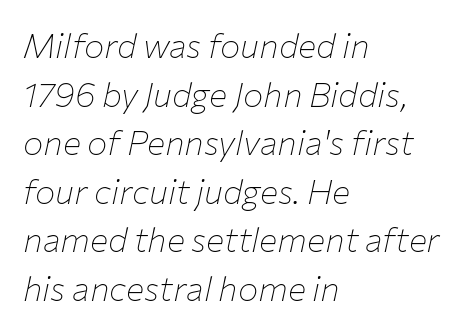
Q: Is the text bold? A: No.
Q: Is the text italic (slanted)? A: Yes, it leans right by about 12 degrees.
Q: Is the text underlined? A: No.
Q: How is the paragraph aligned? A: Left-aligned.
Q: Is the spacing between letters normal or unusually wide? A: Normal.
Q: Is the spacing between lines tight, normal or loose? A: Normal.
Q: Width (condensed, normal, or wide)? A: Normal.
Q: Stroke contrast? A: Low.
Q: x-height? A: Medium.
Q: Monospaced? A: No.
